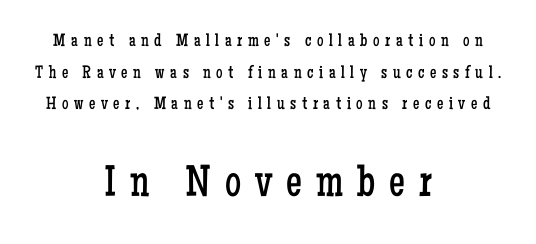
The image shows 45 px regular-weight, condensed serif type, upright; set centered, line spacing 1.76x, unusually wide letter spacing (+0.31 em), not underlined; the second (bottom) block is 2.5x larger; low stroke contrast and a medium x-height.
